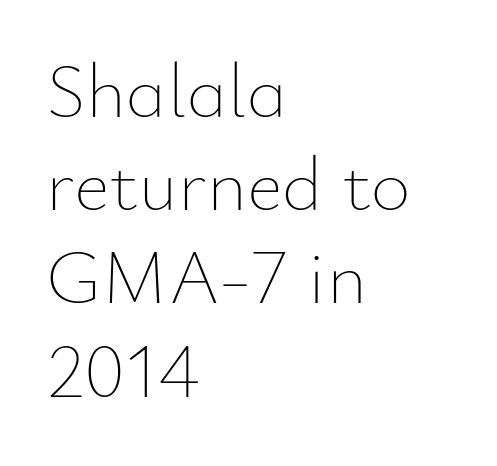
The image shows 77 px thin type, upright; set left-aligned, line spacing 1.21x, normal letter spacing, not underlined; low stroke contrast and a small x-height.
